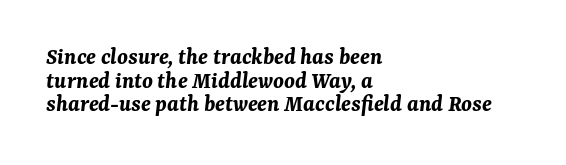
The image shows 24 px bold type, italic (leaning right); set left-aligned, tight line spacing (0.98x), normal letter spacing, not underlined.
